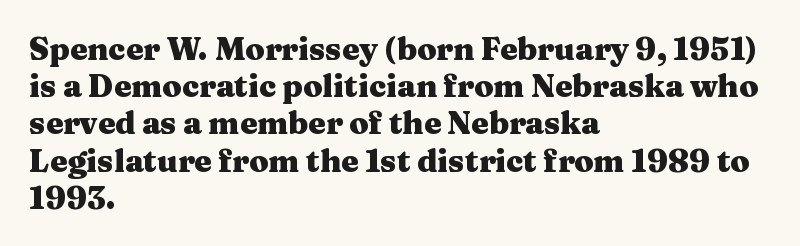
Letters rest on an invisible, unmarked baseline. A typesetter would mark this as roman, not italic. These lines are rendered in a variable-pitch font. Is the type bold? Yes — the strokes are clearly thick and heavy.
